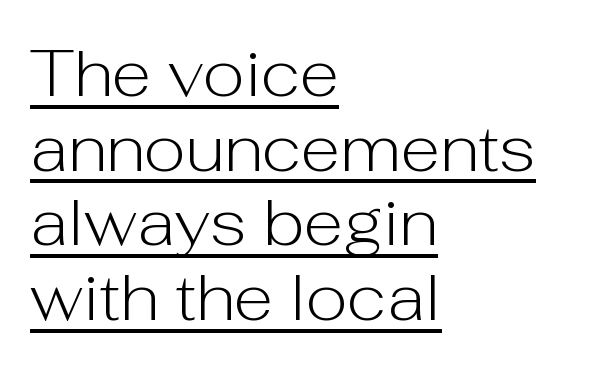
Q: Is the text bold? A: No.
Q: Is the text italic (slanted)? A: No, it is upright.
Q: Is the typeface a serif or a sans-serif typeface? A: Sans-serif.
Q: Is the text underlined? A: Yes.
Q: How is the paragraph aligned? A: Left-aligned.
Q: Is the spacing between letters normal or unusually wide? A: Normal.
Q: Is the spacing between lines tight, normal or loose? A: Tight.
Q: Width (condensed, normal, or wide)? A: Normal.
Q: Stroke contrast? A: Low.
Q: x-height? A: Medium.
Q: Monospaced? A: No.
